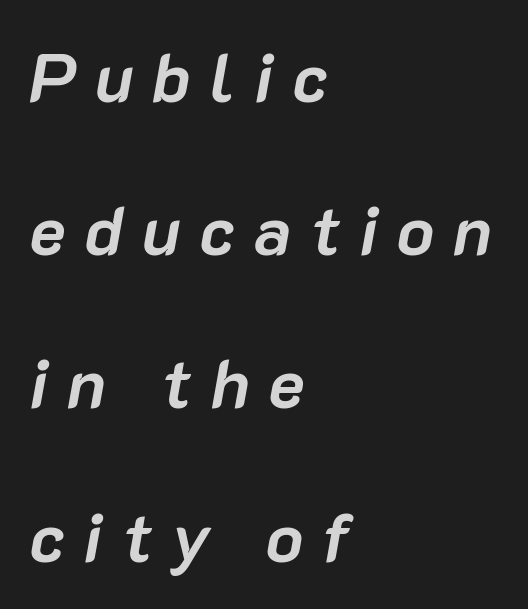
What weight is shown? A full bold with thick strokes. This sample is left-justified, so line endings fall wherever the words run out. Italic: yes, the glyphs are oblique. Bare-footed words on every line. The block of text is sparse from top to bottom, with ample space between rows. Letter spacing: wide.
